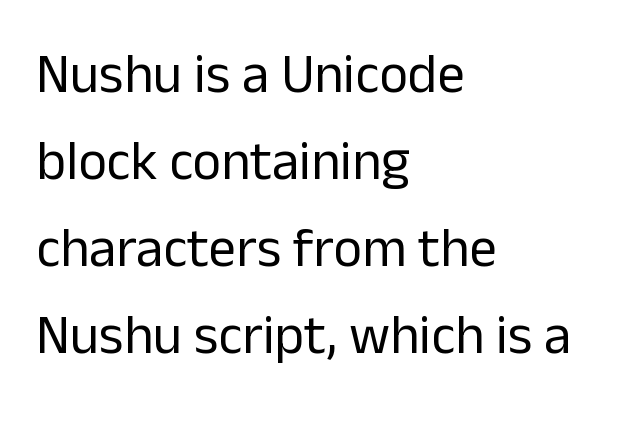
Q: Is the text bold? A: No.
Q: Is the text italic (slanted)? A: No, it is upright.
Q: Is the typeface a serif or a sans-serif typeface? A: Sans-serif.
Q: Is the text underlined? A: No.
Q: How is the paragraph aligned? A: Left-aligned.
Q: Is the spacing between letters normal or unusually wide? A: Normal.
Q: Is the spacing between lines tight, normal or loose? A: Normal.
Q: Width (condensed, normal, or wide)? A: Normal.
Q: Stroke contrast? A: Low.
Q: x-height? A: Medium.
Q: Monospaced? A: No.
